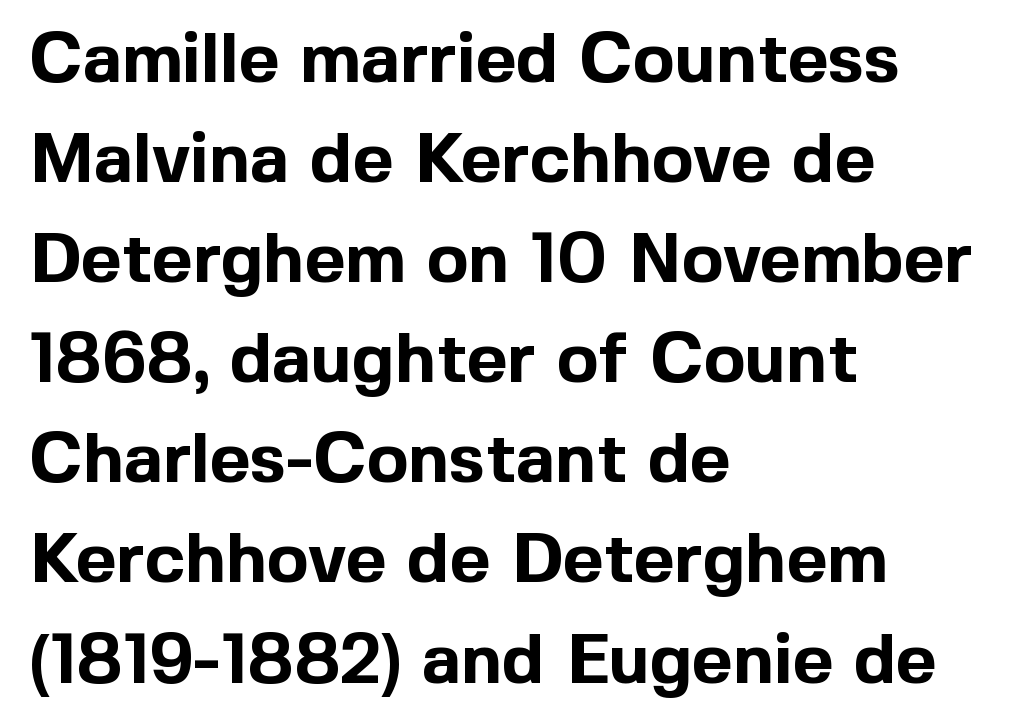
This sample is left-justified, so line endings fall wherever the words run out. Weight: bold. Letter spacing: default. The gap between lines stays unmarked. Spacing verdict: proportional, widths tailored to each character. Rows of type keep a routine distance in the vertical direction.
